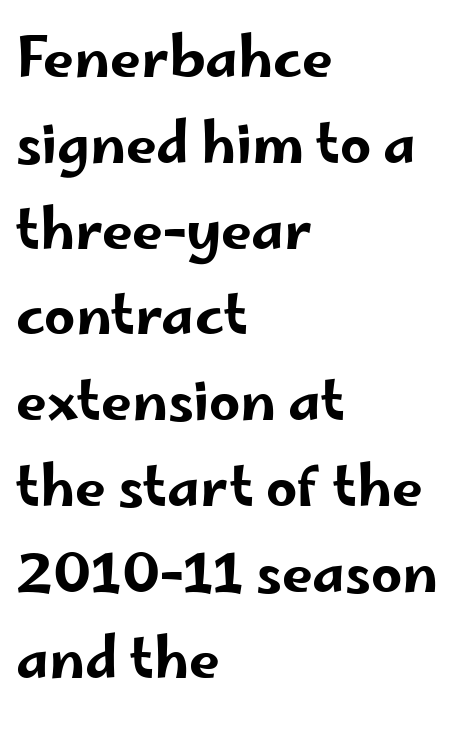
{"serif": "no", "italic": "no", "width": "wide", "stroke_contrast": "low", "x_height": "small", "monospaced": "no", "underline": "no", "align": "left", "line_spacing": "normal", "line_spacing_ratio": 1.56, "letter_spacing": "normal", "letter_spacing_em": 0.0, "glyph_px": 55}
